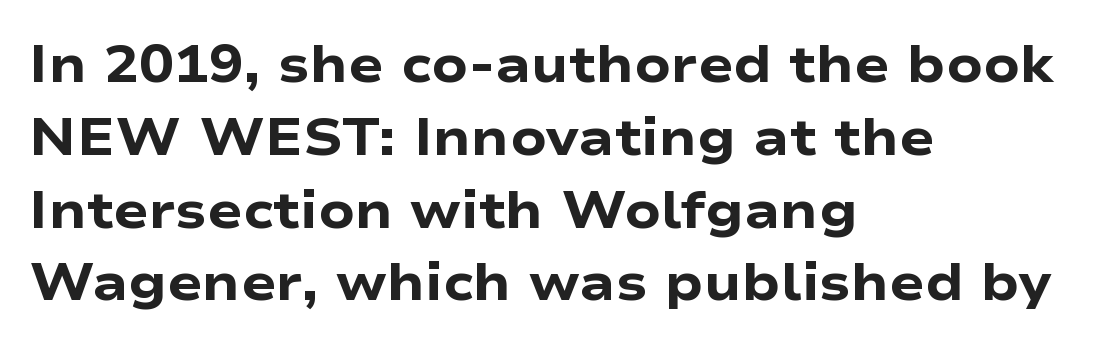
The image shows 52 px heavy, wide sans-serif type, upright; set left-aligned, normal line spacing (1.4x), normal letter spacing, not underlined; low stroke contrast and a medium x-height.
